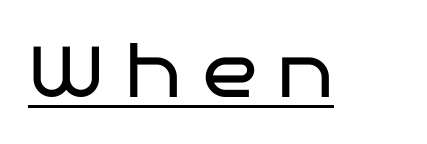
Unbolded letterforms with no extra heft. Varying glyph widths throughout — classic text-font behaviour. Characters remain perfectly vertical along every line. Notice how a bar underscores the lettering throughout.
